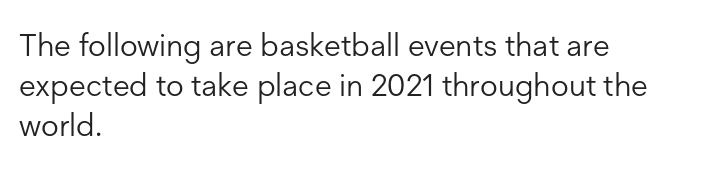
{"serif": "no", "italic": "no", "bold": "no", "weight": "light", "width": "normal", "stroke_contrast": "low", "x_height": "medium", "monospaced": "no", "underline": "no", "align": "left", "line_spacing": "normal", "line_spacing_ratio": 1.29, "letter_spacing": "normal", "letter_spacing_em": 0.0, "glyph_px": 31}
